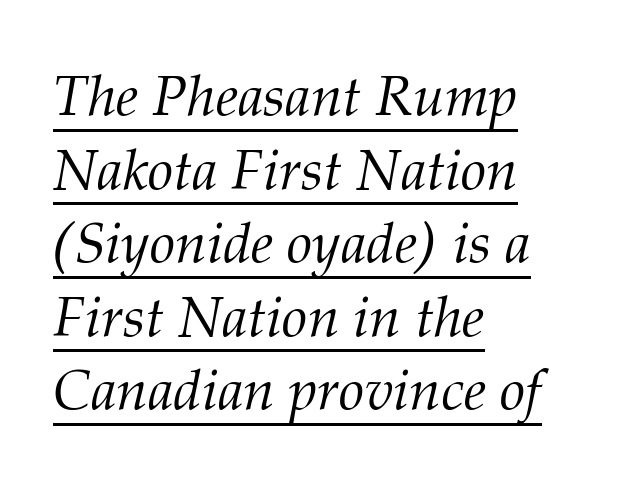
The image shows 57 px light serif type, italic (leaning right); set left-aligned, normal line spacing (1.29x), normal letter spacing, underlined; medium stroke contrast and a medium x-height.
